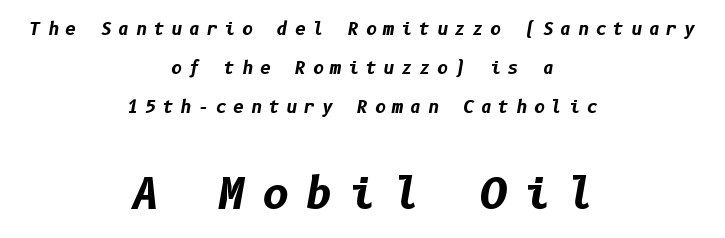
The image shows 42 px bold type, italic (leaning right); set centered, loose line spacing (2.28x), unusually wide letter spacing (+0.39 em), not underlined; the second (bottom) block is 2.47x larger; low stroke contrast and a medium x-height.
